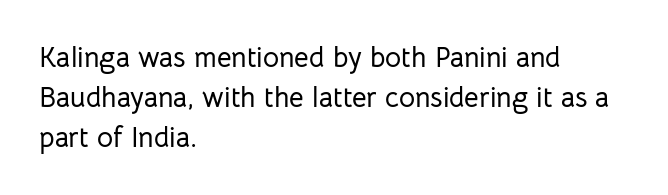
Q: Is the text italic (slanted)? A: No, it is upright.
Q: Is the typeface a serif or a sans-serif typeface? A: Sans-serif.
Q: Is the text underlined? A: No.
Q: How is the paragraph aligned? A: Left-aligned.
Q: Is the spacing between letters normal or unusually wide? A: Normal.
Q: Is the spacing between lines tight, normal or loose? A: Normal.
Q: Width (condensed, normal, or wide)? A: Normal.
Q: Stroke contrast? A: Low.
Q: x-height? A: Medium.
Q: Monospaced? A: No.
